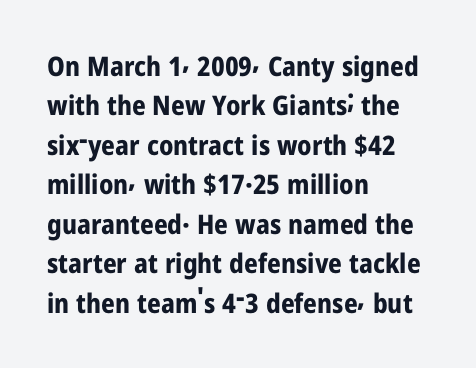
Q: Is the text bold? A: Yes.
Q: Is the text italic (slanted)? A: No, it is upright.
Q: Is the text underlined? A: No.
Q: How is the paragraph aligned? A: Left-aligned.
Q: Is the spacing between letters normal or unusually wide? A: Normal.
Q: Is the spacing between lines tight, normal or loose? A: Normal.
